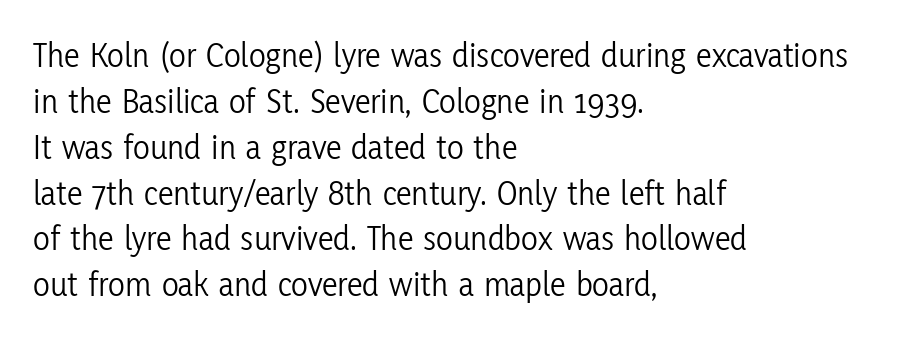
Q: Is the text bold? A: No.
Q: Is the text italic (slanted)? A: No, it is upright.
Q: Is the typeface a serif or a sans-serif typeface? A: Sans-serif.
Q: Is the text underlined? A: No.
Q: How is the paragraph aligned? A: Left-aligned.
Q: Is the spacing between letters normal or unusually wide? A: Normal.
Q: Is the spacing between lines tight, normal or loose? A: Normal.
Q: Width (condensed, normal, or wide)? A: Condensed.
Q: Stroke contrast? A: Low.
Q: x-height? A: Medium.
Q: Monospaced? A: No.
